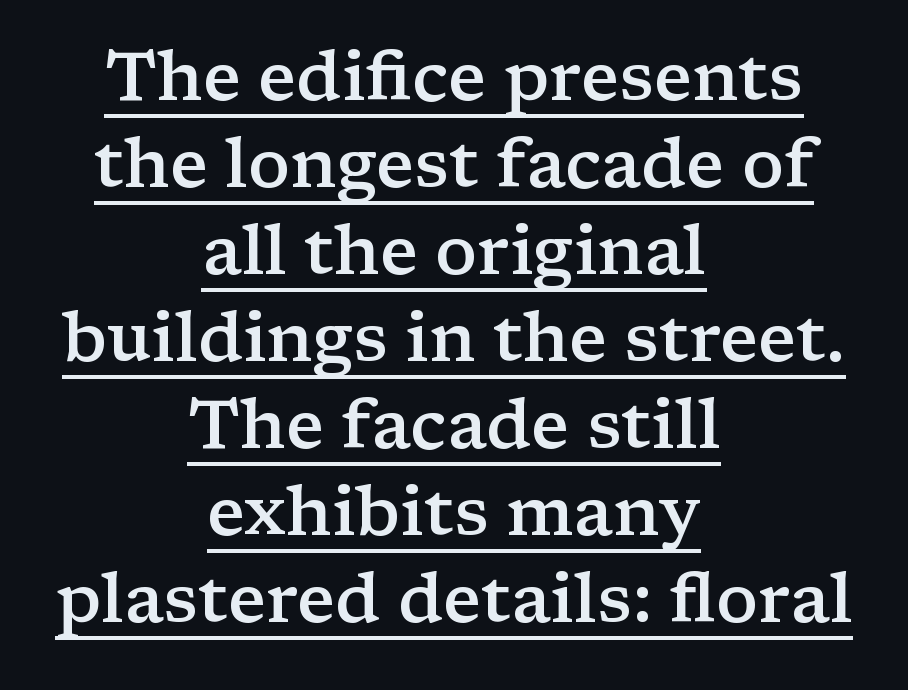
Tall strokes in this sample are plumb rather than angled. This rendering leaves character spacing at its baseline value. What weight is shown? A semibold, between regular and bold. The lines are quadded center. Is this a sans? No — the strokes have serifs.
